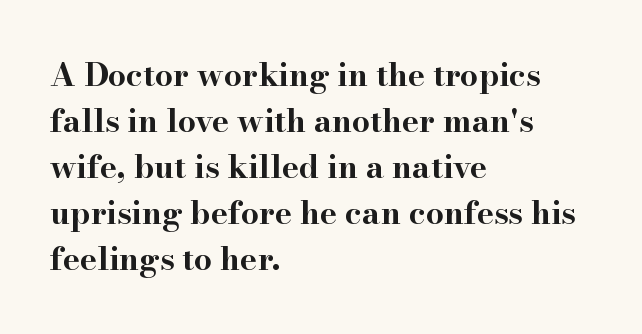
Letterform terminals end in serifs throughout the passage. Notice how descenders clear the ascenders below comfortably — that's standard leading. Character widths vary here, with narrow letters taking less room than wide ones. Posture: straight, roman, zero tilt. Pretty heavy lettering here — definitely bold.
